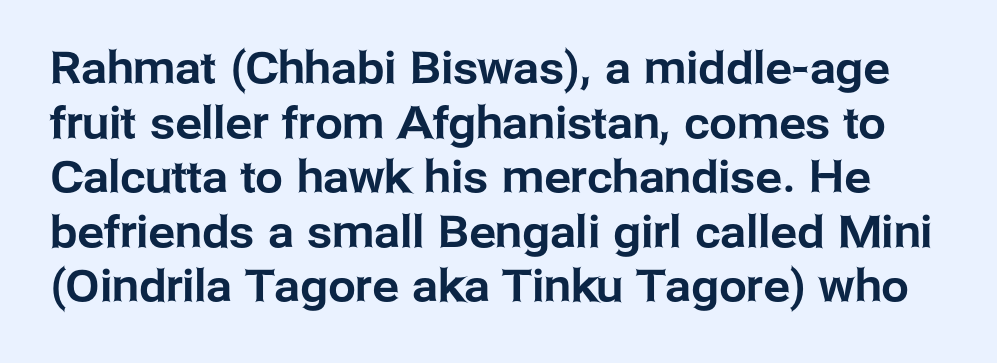
Q: Is the text italic (slanted)? A: No, it is upright.
Q: Is the typeface a serif or a sans-serif typeface? A: Sans-serif.
Q: Is the text underlined? A: No.
Q: Is the spacing between letters normal or unusually wide? A: Normal.
Q: Width (condensed, normal, or wide)? A: Normal.
Q: Stroke contrast? A: Low.
Q: x-height? A: Medium.
Q: Monospaced? A: No.
